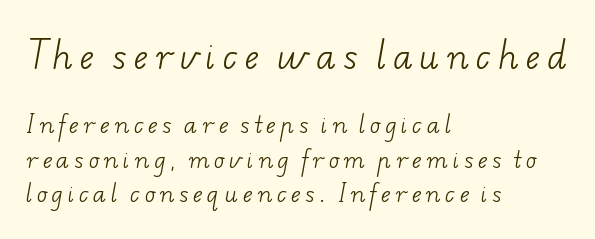
Q: Is the text bold? A: No.
Q: Is the typeface a serif or a sans-serif typeface? A: Serif.
Q: Is the text underlined? A: No.
Q: How is the paragraph aligned? A: Left-aligned.
Q: Is the spacing between letters normal or unusually wide? A: Unusually wide.
Q: Is the spacing between lines tight, normal or loose? A: Normal.
Q: Which block of text is set in a larger size, the first (top) or the second (bottom)? A: The first (top) one.
Q: Width (condensed, normal, or wide)? A: Wide.
Q: Stroke contrast? A: Low.
Q: x-height? A: Small.
Q: Monospaced? A: No.
